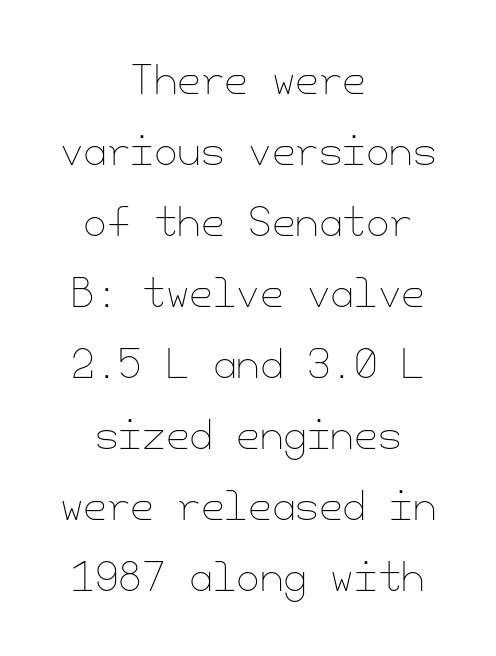
The image shows 38 px thin type, upright; set centered, line spacing 1.87x, normal letter spacing, not underlined; low stroke contrast and a small x-height.
